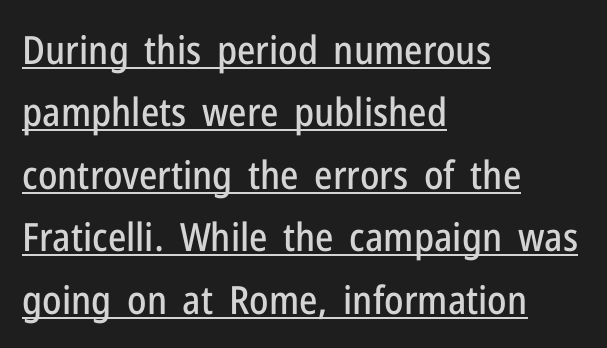
The image shows 39 px condensed sans-serif type, upright; set left-aligned, normal line spacing (1.6x), normal letter spacing, underlined; low stroke contrast and a medium x-height.
